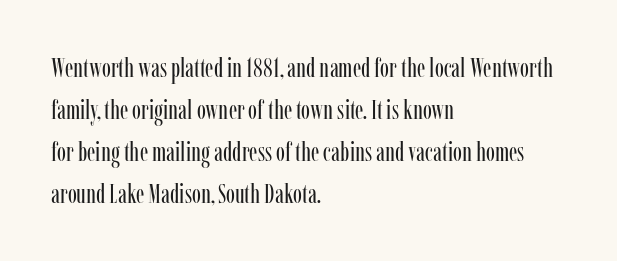
The image shows 27 px text type, upright; set left-aligned, normal line spacing (1.55x), normal letter spacing, not underlined.
